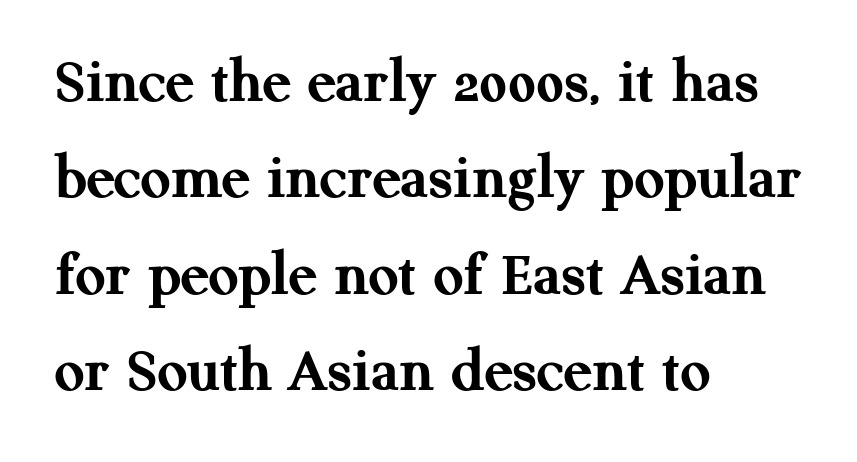
The foot of each line stays bare and open. This rendering leaves character spacing at its baseline value. Does the lettering tilt? It doesn't — this is upright. In terms of weight, the rendering is a true, heavy bold. The ragged edge is on the right, which tells us the setting is flush left. The passage shown is typeset with a serif family.
